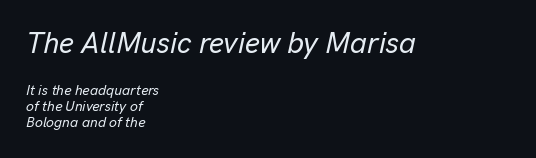
The image shows 29 px text type, italic (leaning right); set left-aligned, tight line spacing (1.13x), normal letter spacing, not underlined; the first (top) block is 2.07x larger; low stroke contrast and a medium x-height.
